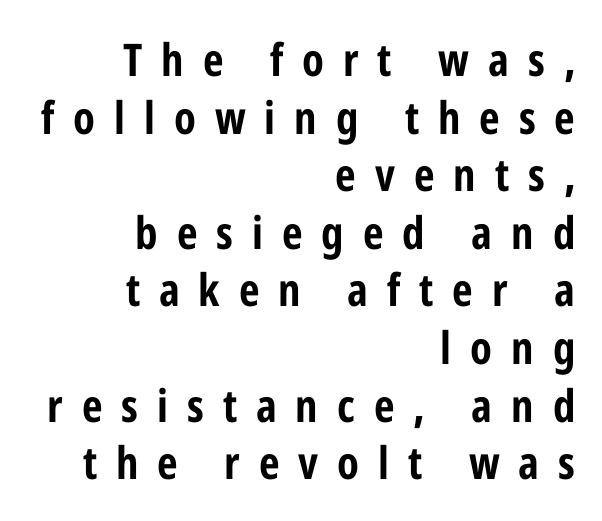
Q: Is the text bold? A: Yes.
Q: Is the text italic (slanted)? A: No, it is upright.
Q: Is the typeface a serif or a sans-serif typeface? A: Sans-serif.
Q: Is the text underlined? A: No.
Q: How is the paragraph aligned? A: Right-aligned.
Q: Is the spacing between letters normal or unusually wide? A: Unusually wide.
Q: Is the spacing between lines tight, normal or loose? A: Normal.
Q: Width (condensed, normal, or wide)? A: Condensed.
Q: Stroke contrast? A: Low.
Q: x-height? A: Medium.
Q: Monospaced? A: No.
